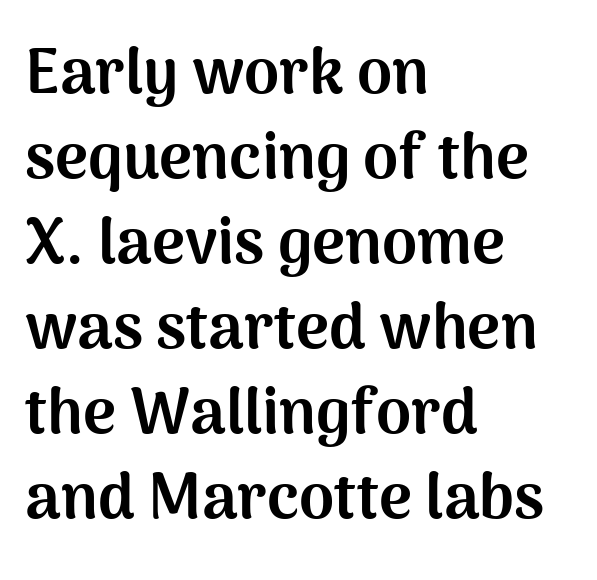
Q: Is the text bold? A: Yes.
Q: Is the text italic (slanted)? A: No, it is upright.
Q: Is the typeface a serif or a sans-serif typeface? A: Sans-serif.
Q: Is the text underlined? A: No.
Q: How is the paragraph aligned? A: Left-aligned.
Q: Is the spacing between letters normal or unusually wide? A: Normal.
Q: Is the spacing between lines tight, normal or loose? A: Normal.
Q: Width (condensed, normal, or wide)? A: Normal.
Q: Stroke contrast? A: Medium.
Q: x-height? A: Medium.
Q: Monospaced? A: No.
